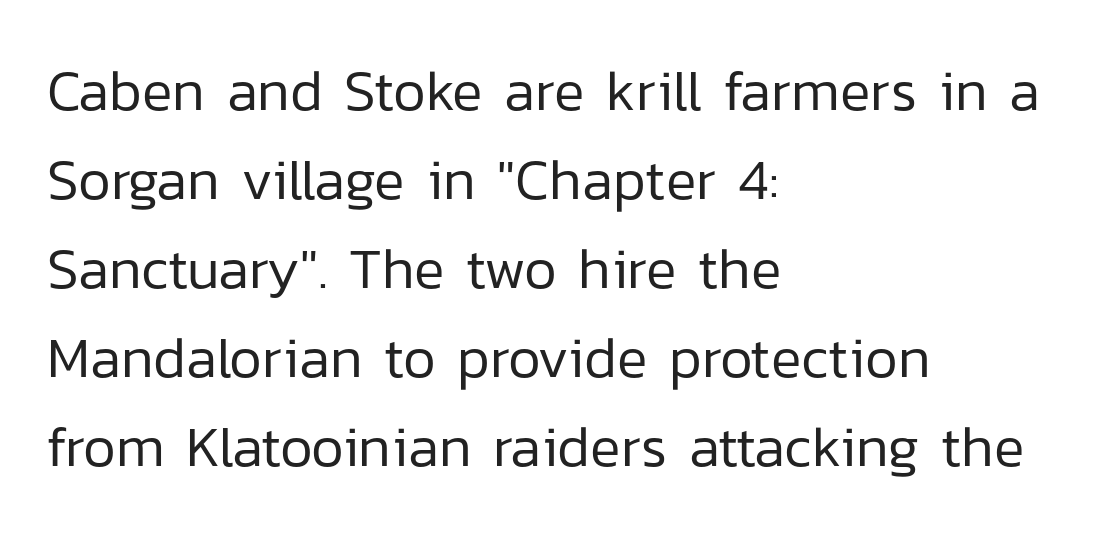
The image shows 57 px regular-weight sans-serif type, upright; set left-aligned, normal line spacing (1.56x), normal letter spacing, not underlined; low stroke contrast and a medium x-height.
